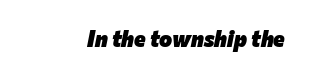
Q: Is the text bold? A: Yes.
Q: Is the text italic (slanted)? A: Yes, it leans right by about 12 degrees.
Q: Is the text underlined? A: No.
Q: Is the spacing between letters normal or unusually wide? A: Normal.
